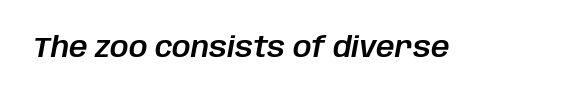
Q: Is the text italic (slanted)? A: Yes, it leans right by about 10 degrees.
Q: Is the text underlined? A: No.
Q: Is the spacing between letters normal or unusually wide? A: Normal.
Q: Width (condensed, normal, or wide)? A: Normal.
Q: Stroke contrast? A: Low.
Q: x-height? A: Large.
Q: Monospaced? A: No.
